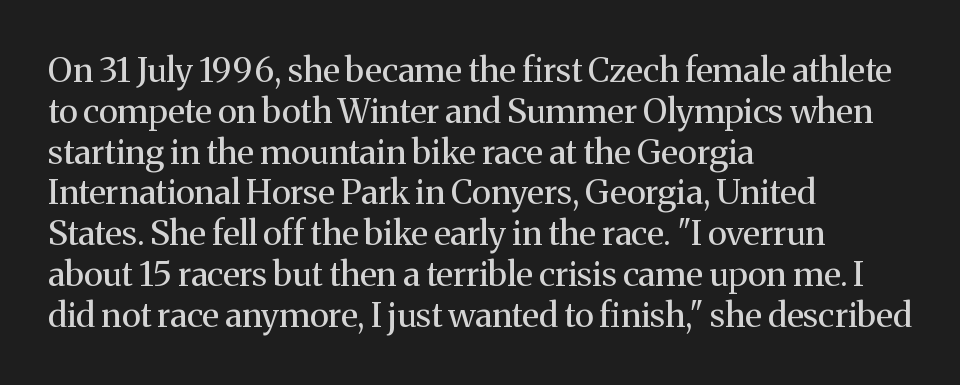
The image shows 34 px regular-weight serif type, upright; set left-aligned, line spacing 1.2x, normal letter spacing, not underlined; medium stroke contrast and a medium x-height.
